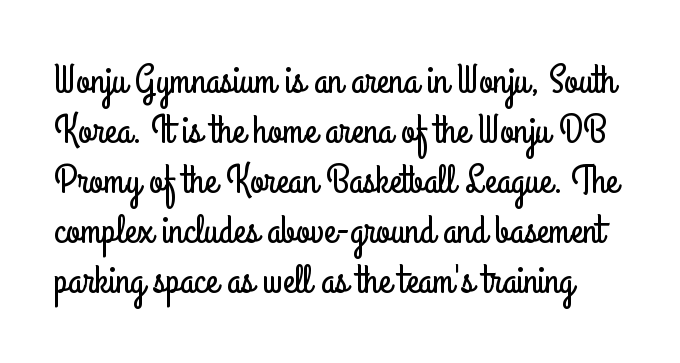
{"serif": "no", "width": "condensed", "stroke_contrast": "low", "x_height": "small", "monospaced": "no", "underline": "no", "line_spacing": "normal", "line_spacing_ratio": 1.25, "letter_spacing": "normal", "letter_spacing_em": 0.0, "glyph_px": 40}
